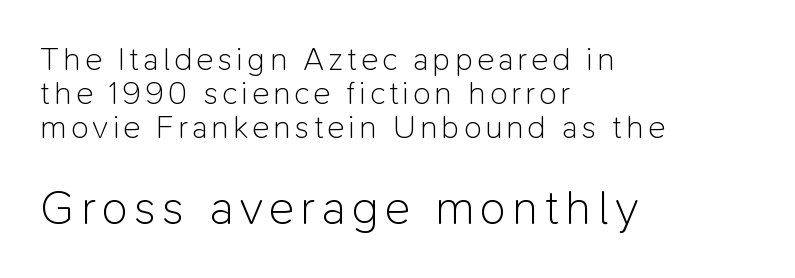
The image shows 48 px light sans-serif type, upright; set left-aligned, tight line spacing (1.06x), not underlined; the second (bottom) block is 1.5x larger; low stroke contrast and a medium x-height.
